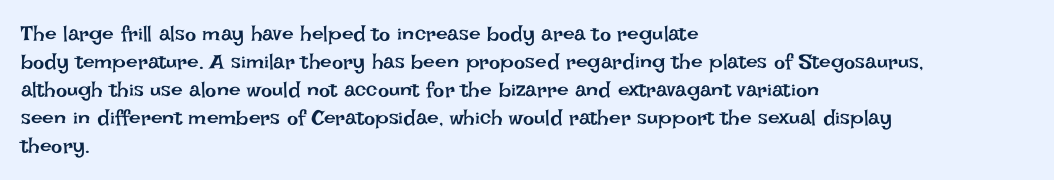
The image shows 21 px text type, upright; set left-aligned, normal line spacing (1.33x), normal letter spacing, not underlined.
